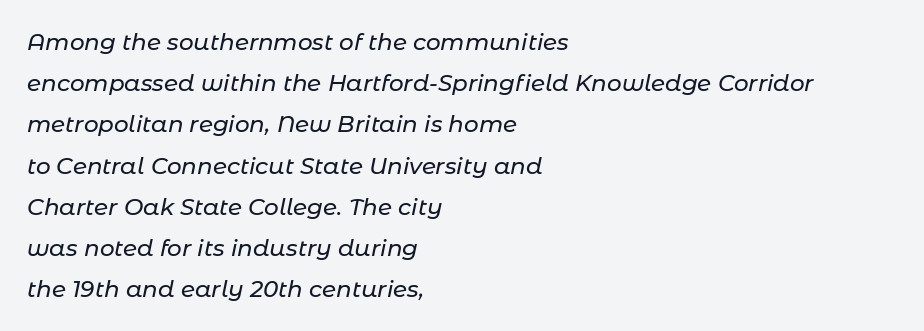
The image shows 23 px text type, italic (leaning right); set left-aligned, line spacing 1.79x, normal letter spacing, not underlined.
